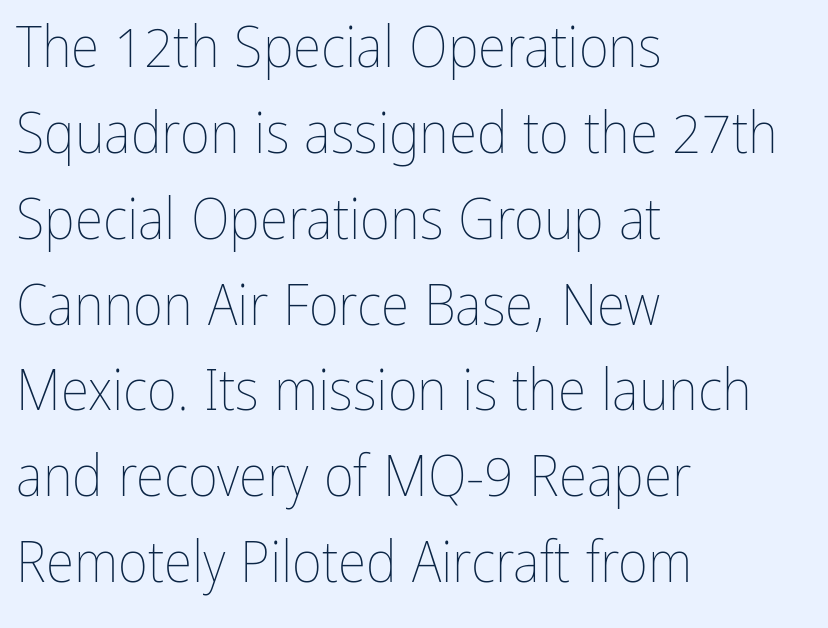
The image shows 58 px thin, condensed type, upright; set left-aligned, normal line spacing (1.48x), normal letter spacing, not underlined; low stroke contrast and a medium x-height.
